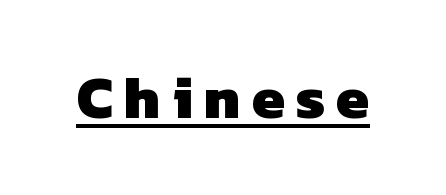
Check the space under the baseline: a stroke is drawn there. Stroke terminals: plain, sans-serif. Do the characters align in a grid? No, the font is proportional. Heft: maximum for text — a bold.
